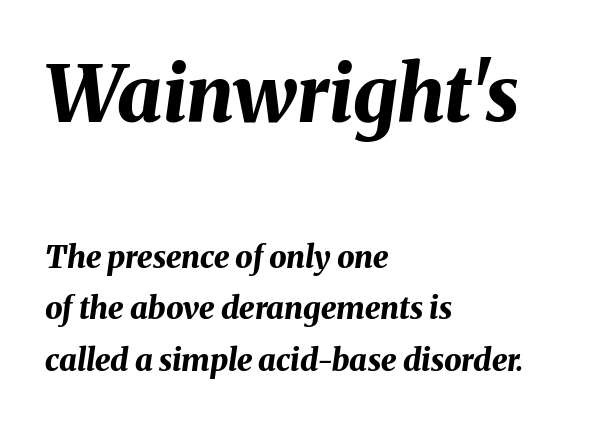
{"italic": "yes", "lean": "right", "slant_degrees": 8, "bold": "yes", "weight": "bold", "width": "normal", "stroke_contrast": "medium", "x_height": "medium", "monospaced": "no", "underline": "no", "align": "left", "line_spacing": "normal", "line_spacing_ratio": 1.66, "letter_spacing": "normal", "letter_spacing_em": 0.0, "larger_block": "first", "size_ratio": 2.52, "glyph_px": 78}
